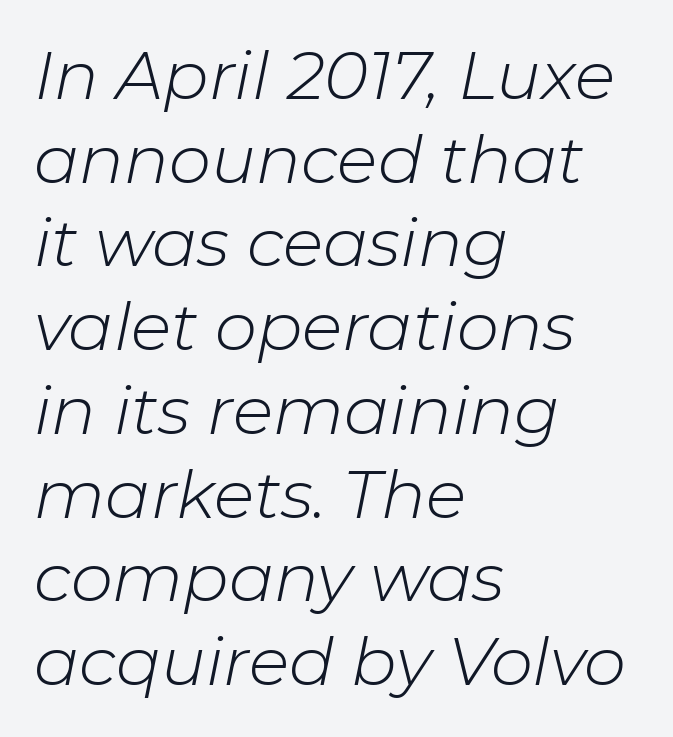
The typeface has the unassuming heft of standard copy or less. The lines sit at an ordinary, default distance from one another. An italicized treatment has been applied to the whole sample. Line starts are locked; line ends wander. Rule under the text: the space is simply empty. The horizontal fit of the characters is conventional and even.
